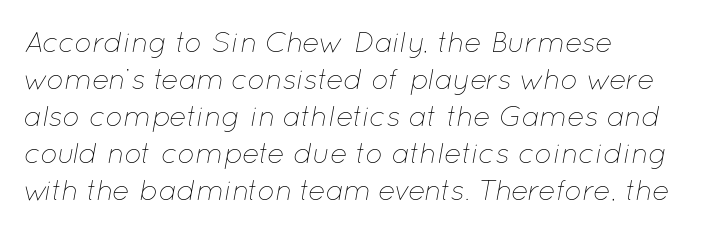
Q: Is the text bold? A: No.
Q: Is the text italic (slanted)? A: Yes, it leans right by about 12 degrees.
Q: Is the text underlined? A: No.
Q: How is the paragraph aligned? A: Left-aligned.
Q: Is the spacing between letters normal or unusually wide? A: Normal.
Q: Is the spacing between lines tight, normal or loose? A: Normal.
Q: Width (condensed, normal, or wide)? A: Normal.
Q: Stroke contrast? A: Low.
Q: x-height? A: Medium.
Q: Monospaced? A: No.
